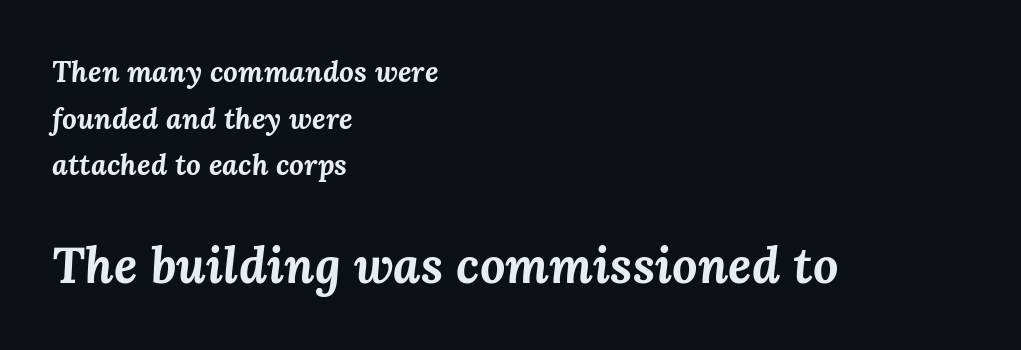
{"italic": "yes", "lean": "right", "slant_degrees": 3, "bold": "yes", "weight": "bold", "width": "normal", "stroke_contrast": "medium", "x_height": "medium", "monospaced": "no", "underline": "no", "align": "left", "line_spacing": "normal", "line_spacing_ratio": 1.61, "letter_spacing": "normal", "letter_spacing_em": 0.0, "larger_block": "second", "size_ratio": 1.72, "glyph_px": 50}
